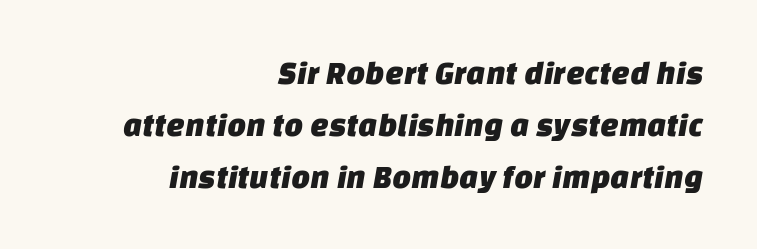
Q: Is the typeface a serif or a sans-serif typeface? A: Sans-serif.
Q: Is the text underlined? A: No.
Q: How is the paragraph aligned? A: Right-aligned.
Q: Is the spacing between letters normal or unusually wide? A: Normal.
Q: Is the spacing between lines tight, normal or loose? A: Normal.
Q: Width (condensed, normal, or wide)? A: Normal.
Q: Stroke contrast? A: Low.
Q: x-height? A: Large.
Q: Monospaced? A: No.
